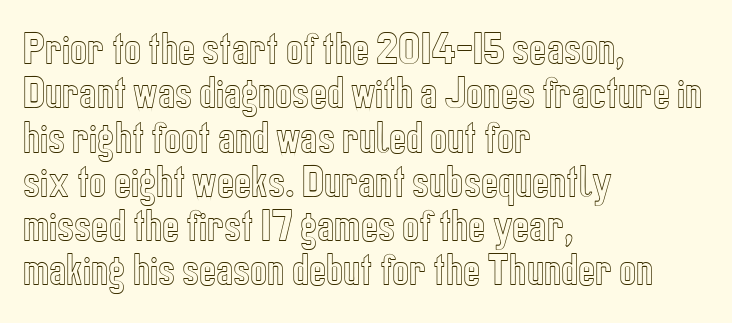
Characters remain perfectly vertical along every line. Think of a printed novel: that variable character pitch is what you see here. A classic flush-left, rag-right setting is used for this passage. The horizontal fit of the characters is conventional and even. Underline: absent.
